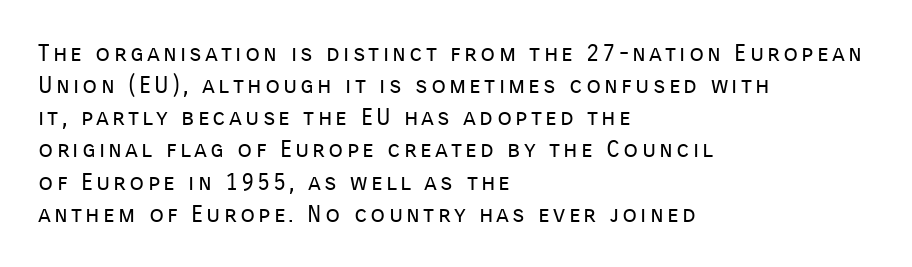
The image shows 24 px text type, upright; set left-aligned, normal line spacing (1.34x), not underlined.
